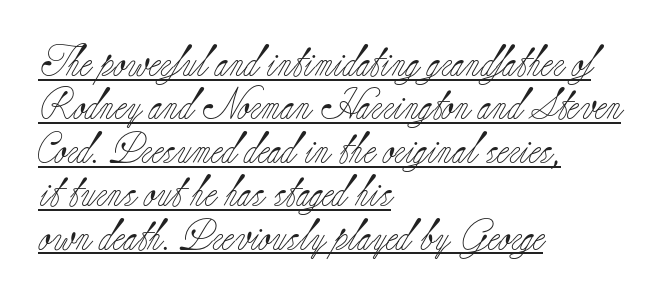
{"serif": "yes", "bold": "no", "weight": "light", "width": "normal", "stroke_contrast": "low", "x_height": "small", "monospaced": "no", "underline": "yes", "align": "left", "line_spacing": "normal", "line_spacing_ratio": 1.4, "letter_spacing": "normal", "letter_spacing_em": 0.0, "glyph_px": 31}
